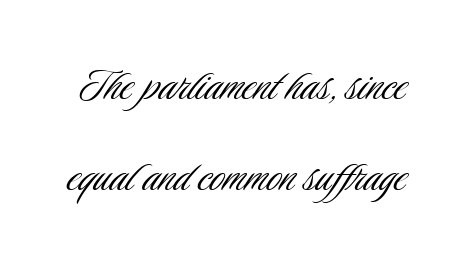
{"serif": "no", "bold": "no", "weight": "light", "width": "condensed", "stroke_contrast": "low", "x_height": "small", "monospaced": "no", "underline": "no", "line_spacing_ratio": 1.79, "letter_spacing": "normal", "letter_spacing_em": 0.0, "glyph_px": 51}
